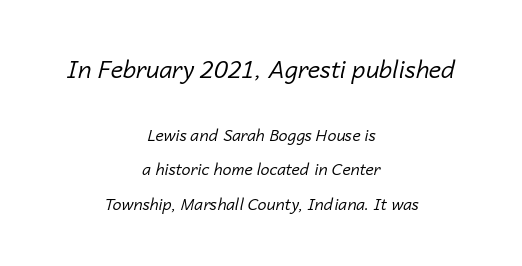
The image shows 24 px text type, italic (leaning right); set centered, loose line spacing (2.15x), normal letter spacing, not underlined; the first (top) block is 1.5x larger.
